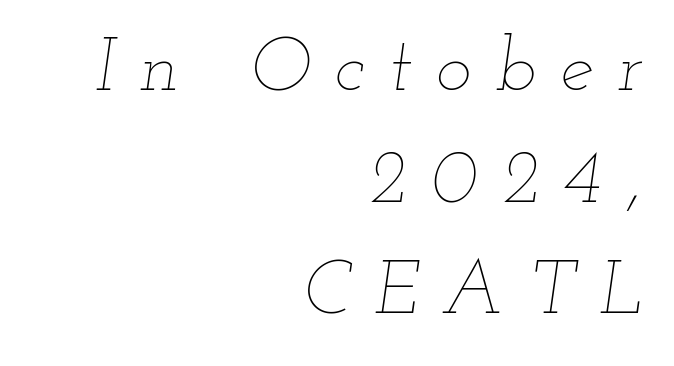
The image shows 75 px thin, wide type, italic (leaning right); set right-aligned, normal line spacing (1.49x), unusually wide letter spacing (+0.33 em), not underlined; low stroke contrast and a small x-height.
